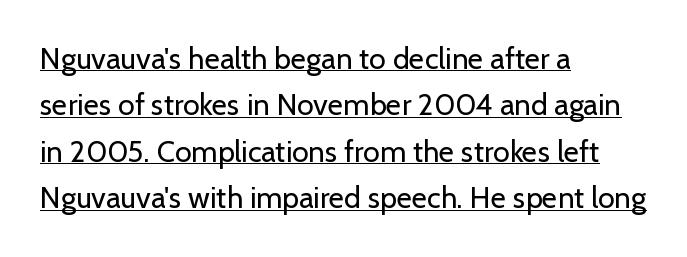
Underlined type. The cut favours lightness, reaching ordinary text weight at its darkest. The rendering uses natural spacing where letterforms have individual widths. The letters sit at their default tracking, neither squeezed nor spread. I'd call this a sans setting — the letters go barefoot.
